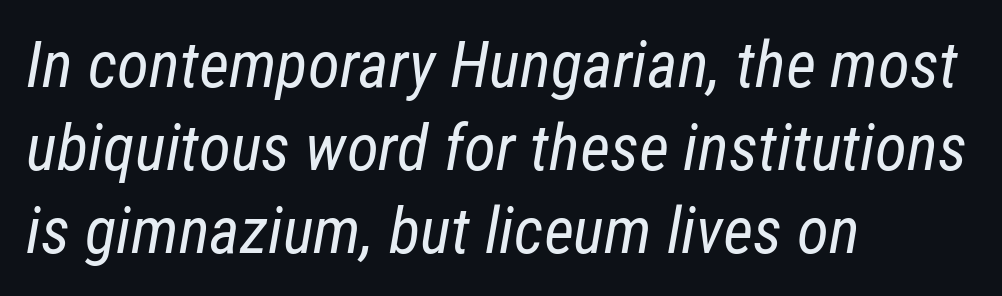
The image shows 65 px regular-weight, condensed type, italic (leaning right); set left-aligned, normal line spacing (1.28x), normal letter spacing, not underlined; low stroke contrast and a medium x-height.
